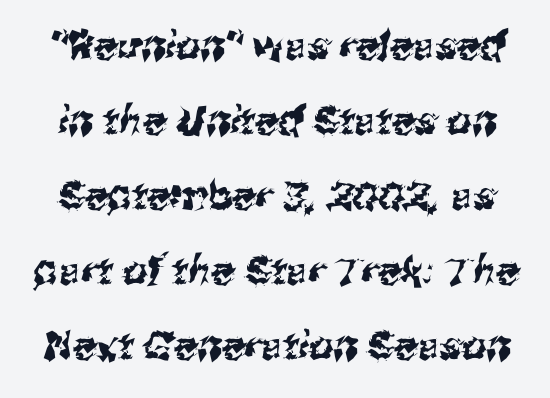
Vertical spacing — loose. These lines are rendered in a variable-pitch font. Serif or sans? Sans — the stroke terminals are bare. Honestly, there is no underline to notice here at all. The gaps between neighbouring characters are ordinary and unremarkable.
